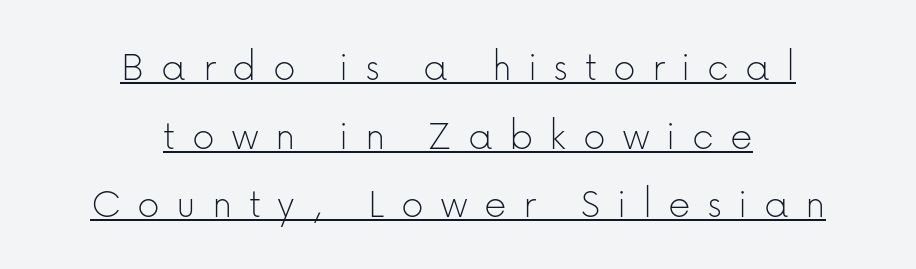
Quick note: not italic, upright. Which margin do the lines hug? Neither — every line sits in the middle. A typesetter would call this heavily tracked-out type. Think of a printed novel: that variable character pitch is what you see here.
